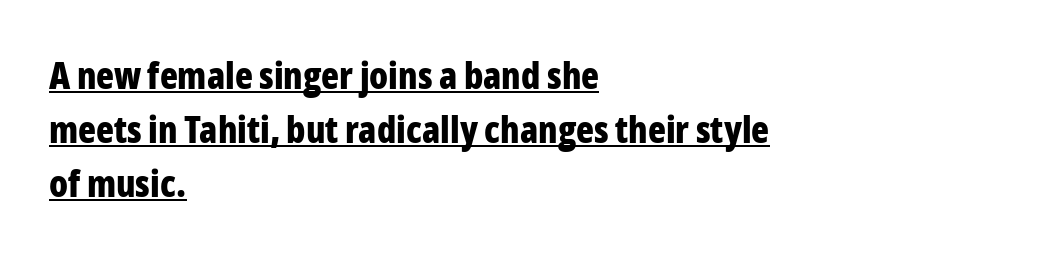
Each glyph is drawn with heavy, bold strokes. Nothing sits at the stroke ends, so this counts as sans-serif. The lettering holds an erect, upright posture throughout. Each word holds together tightly as a unit, with standard inter-letter gaps.
